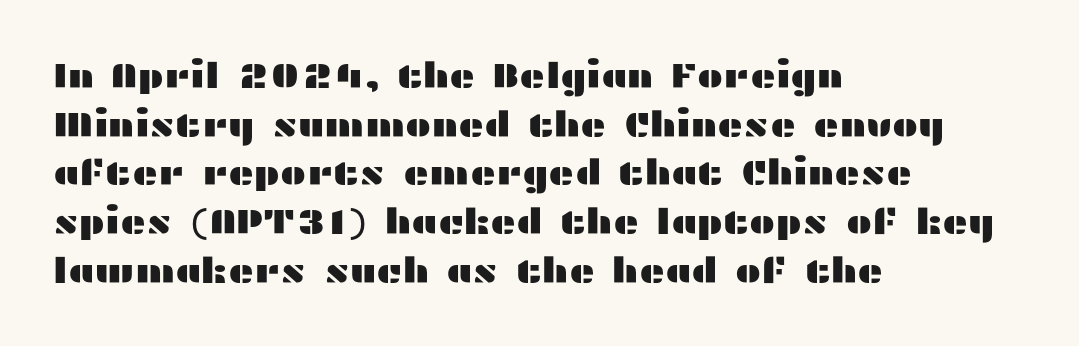
Q: Is the text italic (slanted)? A: No, it is upright.
Q: Is the typeface a serif or a sans-serif typeface? A: Sans-serif.
Q: Is the text underlined? A: No.
Q: How is the paragraph aligned? A: Left-aligned.
Q: Is the spacing between letters normal or unusually wide? A: Normal.
Q: Is the spacing between lines tight, normal or loose? A: Normal.
Q: Width (condensed, normal, or wide)? A: Wide.
Q: Stroke contrast? A: Medium.
Q: x-height? A: Medium.
Q: Monospaced? A: No.
